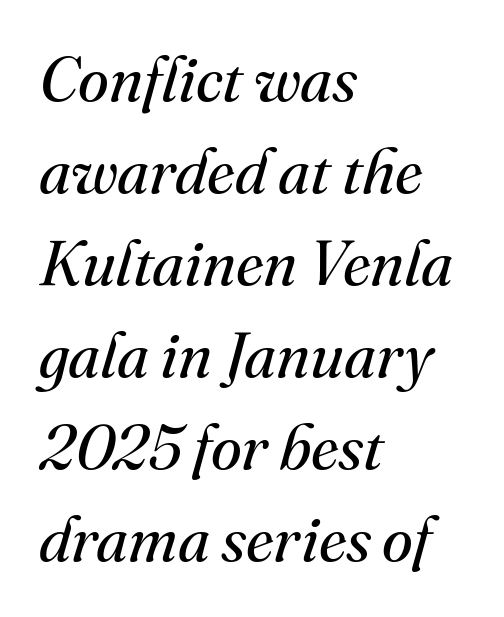
The image shows 63 px regular-weight serif type, italic (leaning right); set left-aligned, normal line spacing (1.46x), normal letter spacing, not underlined; medium stroke contrast and a small x-height.
